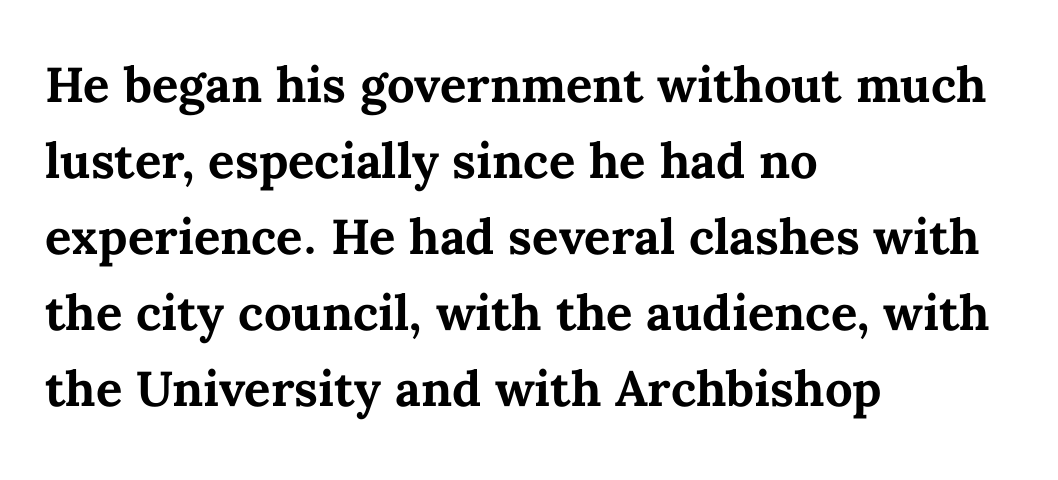
{"italic": "no", "bold": "yes", "weight": "bold", "width": "normal", "stroke_contrast": "medium", "x_height": "medium", "monospaced": "no", "underline": "no", "align": "left", "line_spacing": "normal", "line_spacing_ratio": 1.55, "letter_spacing": "normal", "letter_spacing_em": 0.0, "glyph_px": 49}
